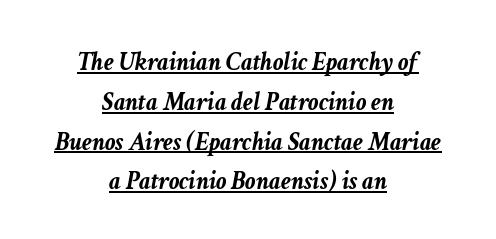
The face used here appears with an underline applied. Quick note: italic. Visually the block forms a symmetrical silhouette, jagged on both flanks. Summary of vertical rhythm: regular, with standard interline spacing.
